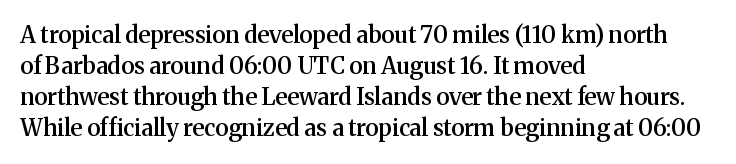
A bare baseline throughout the passage. The gaps between neighbouring characters are ordinary and unremarkable. These lines were composed using upright roman letters. Honestly, the row spacing looks completely unremarkable. In terms of weight, the rendering is demibold, just under bold. The typesetter chose a ragged-right arrangement here.
